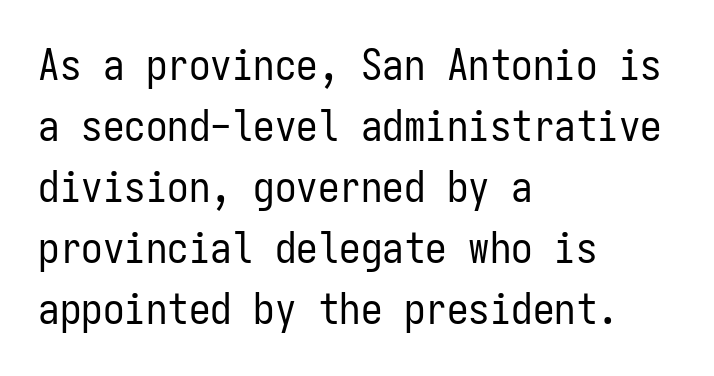
The image shows 43 px regular-weight, condensed sans-serif type, upright, monospaced; set left-aligned, normal line spacing (1.42x), normal letter spacing, not underlined; low stroke contrast and a medium x-height.
